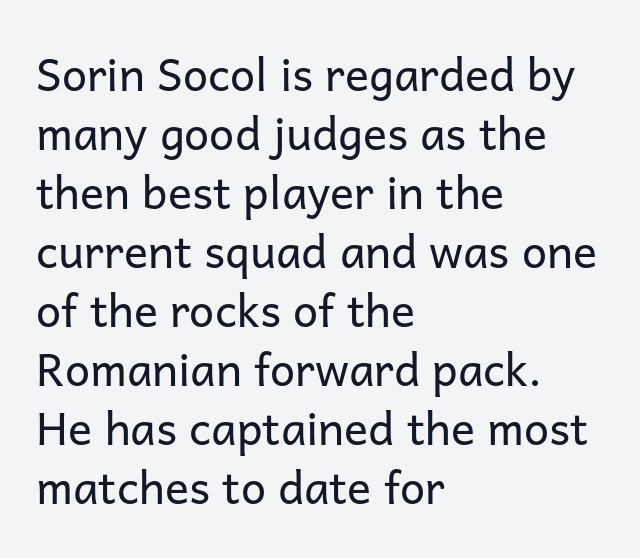
Beneath every word, the page is bare. Standard letterfit; no display-style spreading of the glyphs. Leading matches the norm, producing a regular column. The letters carry no serifs — their stems end cleanly without finishing strokes. The font's upright variant was chosen for this text. These lines stack with their left ends in a neat column.
